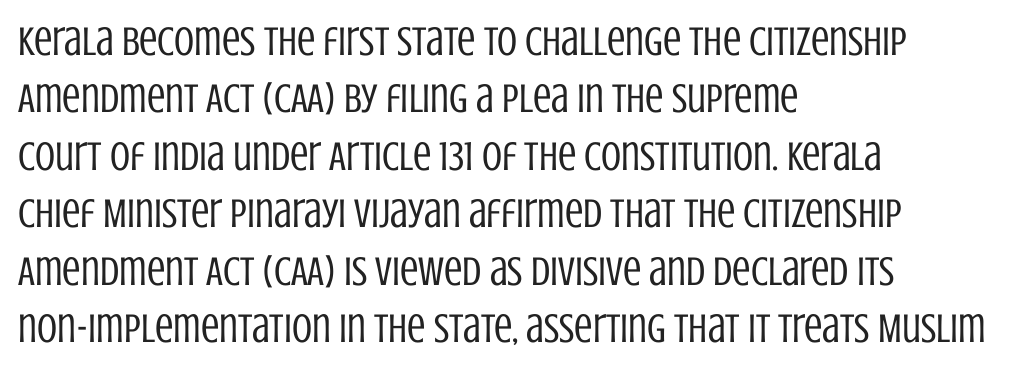
No word sits above an underline. Vertically, the passage feels balanced, rows spaced as you'd expect. The rendering uses natural spacing where letterforms have individual widths. Unlike a traditional serif, this face leaves its strokes unadorned. Tracking value appears to be zero — textbook default spacing.
